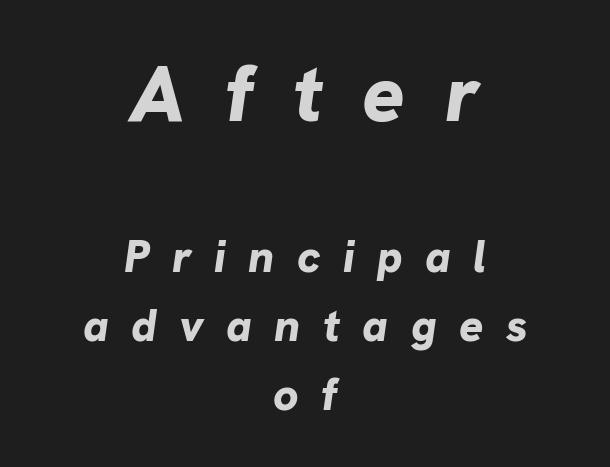
Compared with an ordinary text face, these strokes are far heavier — a full bold. You could only call the tracking loose — the letters float apart. Descenders are the only things crossing below the line. Type size steps down from the first block to the second. Character widths vary here, with narrow letters taking less room than wide ones. Every row of glyphs is offset so its center matches the block's center.
